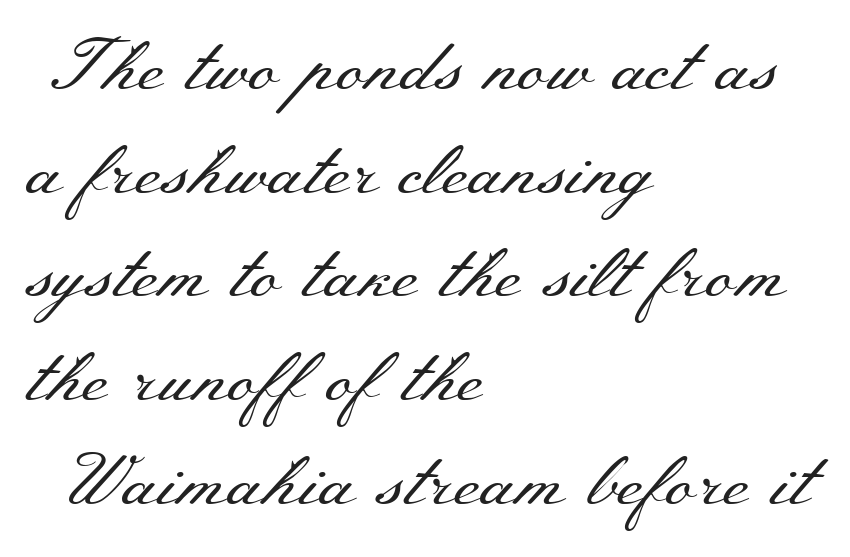
No heavy texture on the line: the type isn't bold. The gap between lines stays unmarked. Vertically, the passage feels balanced, rows spaced as you'd expect. Compared with typical body copy, the letter spacing here is the same. Does the copy run flush right? No — it runs flush left.
